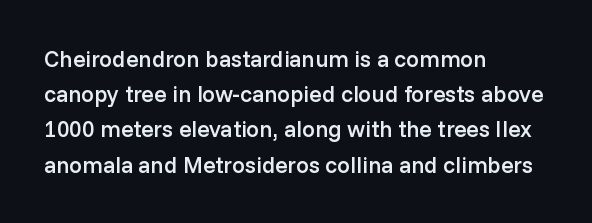
{"italic": "no", "bold": "semi", "underline": "no", "align": "left", "line_spacing": "normal", "line_spacing_ratio": 1.53, "letter_spacing": "normal", "letter_spacing_em": 0.0, "glyph_px": 23}
